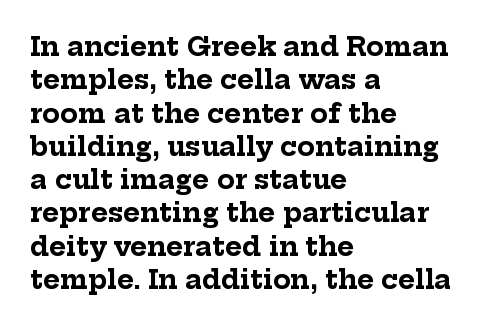
In terms of posture, this sample is upright. Look at the stroke-to-counter ratio: heavy, a bold. Notice how descenders clear the ascenders below comfortably — that's standard leading. The zone under the glyphs is completely vacant. The rendering keeps characters at their native spacing.
